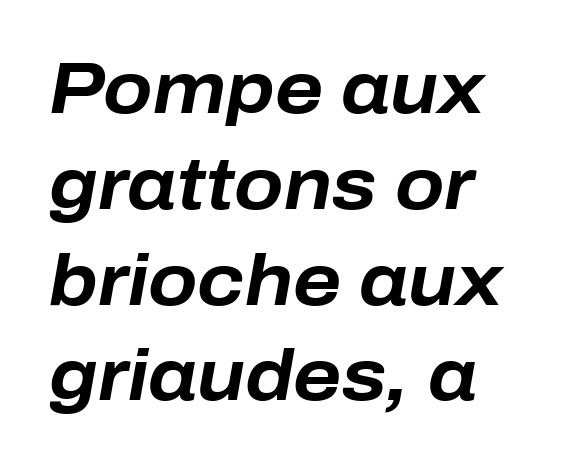
The image shows 72 px bold type, italic (leaning right); set left-aligned, normal line spacing (1.33x), normal letter spacing, not underlined; low stroke contrast and a medium x-height.
